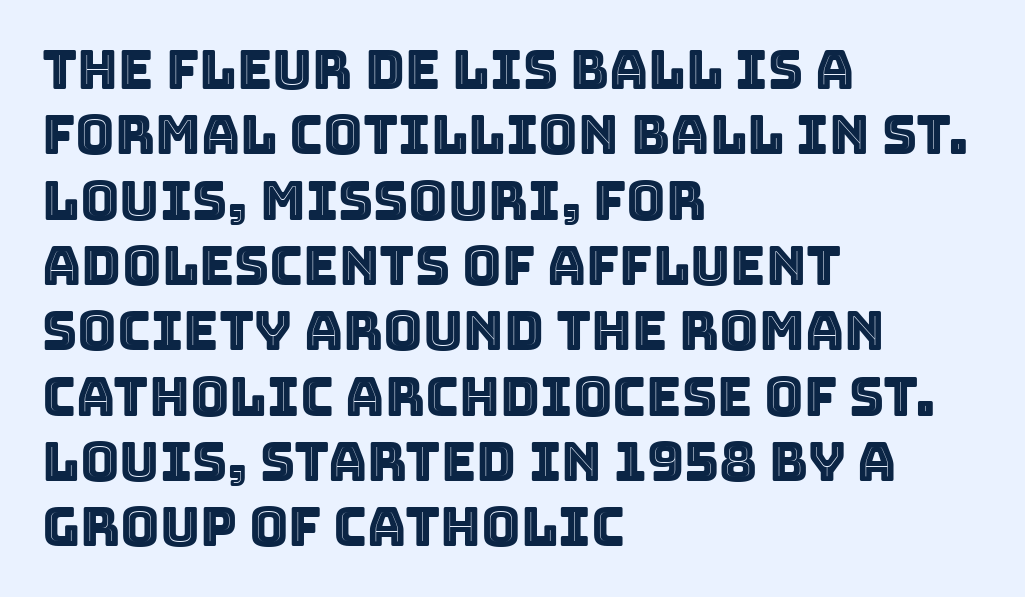
{"italic": "no", "width": "normal", "x_height": "large", "monospaced": "no", "underline": "no", "align": "left", "line_spacing_ratio": 1.21, "letter_spacing": "normal", "letter_spacing_em": 0.0, "glyph_px": 54}
